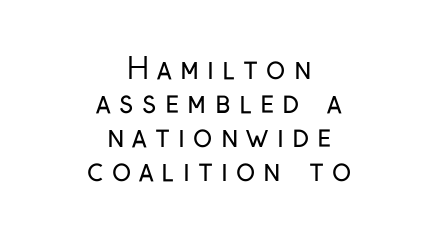
In terms of letterform style, serifs are entirely absent. Do the letters lean? They stand straight. Compared with a typical body face, this is equally light or lighter still. Has an underline been added? It has not. Where is the straight margin? There isn't one; the lines are centered. The face used here is rendered with a markedly widened letterfit.
